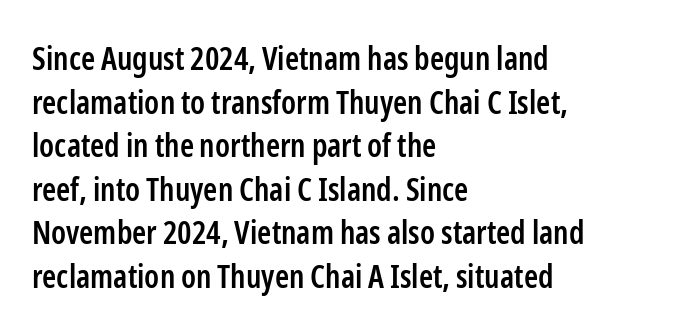
The image shows 32 px semibold, condensed sans-serif type, upright; set left-aligned, normal line spacing (1.36x), normal letter spacing, not underlined; low stroke contrast and a medium x-height.
